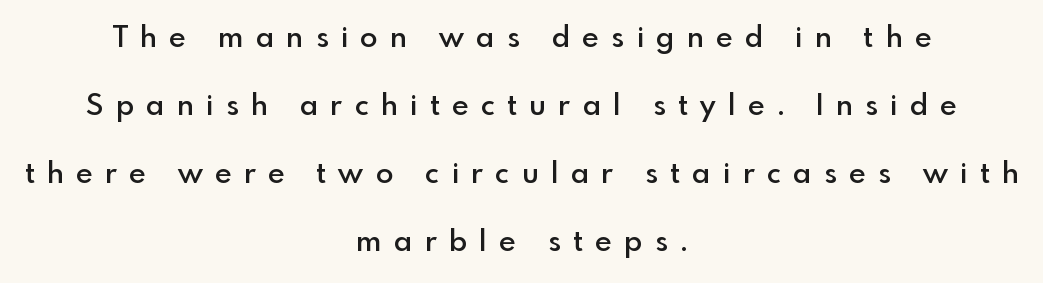
The image shows 29 px semibold sans-serif type, upright; set centered, loose line spacing (2.35x), unusually wide letter spacing (+0.43 em), not underlined; a small x-height.
